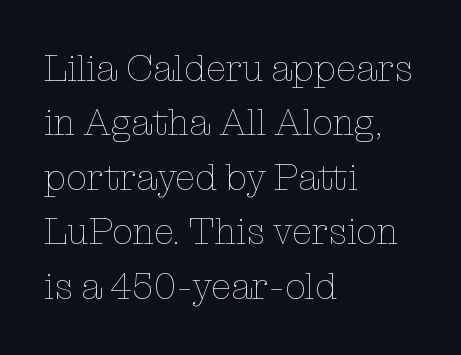
Note the varied advance widths — an 'i' is clearly narrower than an 'm'. Underline: absent. Line spacing here is normal. A typesetter would mark this as roman, not italic. Nobody touched the tracking dial on this one.
